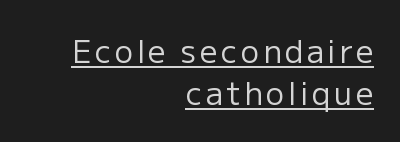
The image shows 31 px regular-weight sans-serif type, upright; set right-aligned, normal line spacing (1.37x), underlined; low stroke contrast and a medium x-height.
